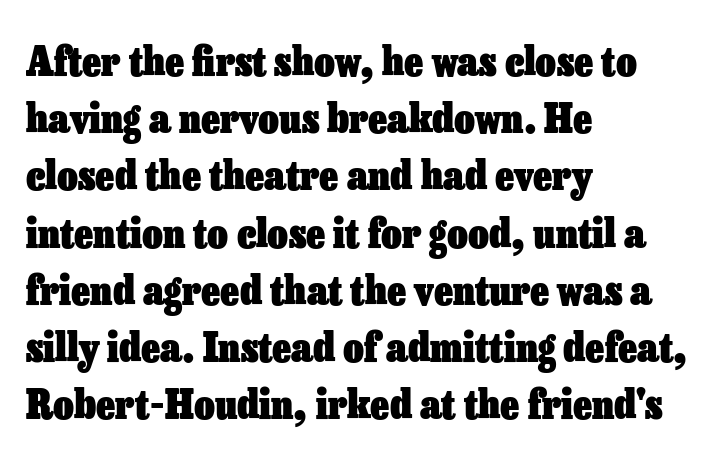
{"italic": "no", "bold": "yes", "weight": "heavy", "width": "normal", "stroke_contrast": "low", "x_height": "medium", "monospaced": "no", "underline": "no", "align": "left", "line_spacing": "normal", "line_spacing_ratio": 1.43, "letter_spacing": "normal", "letter_spacing_em": 0.0, "glyph_px": 40}
